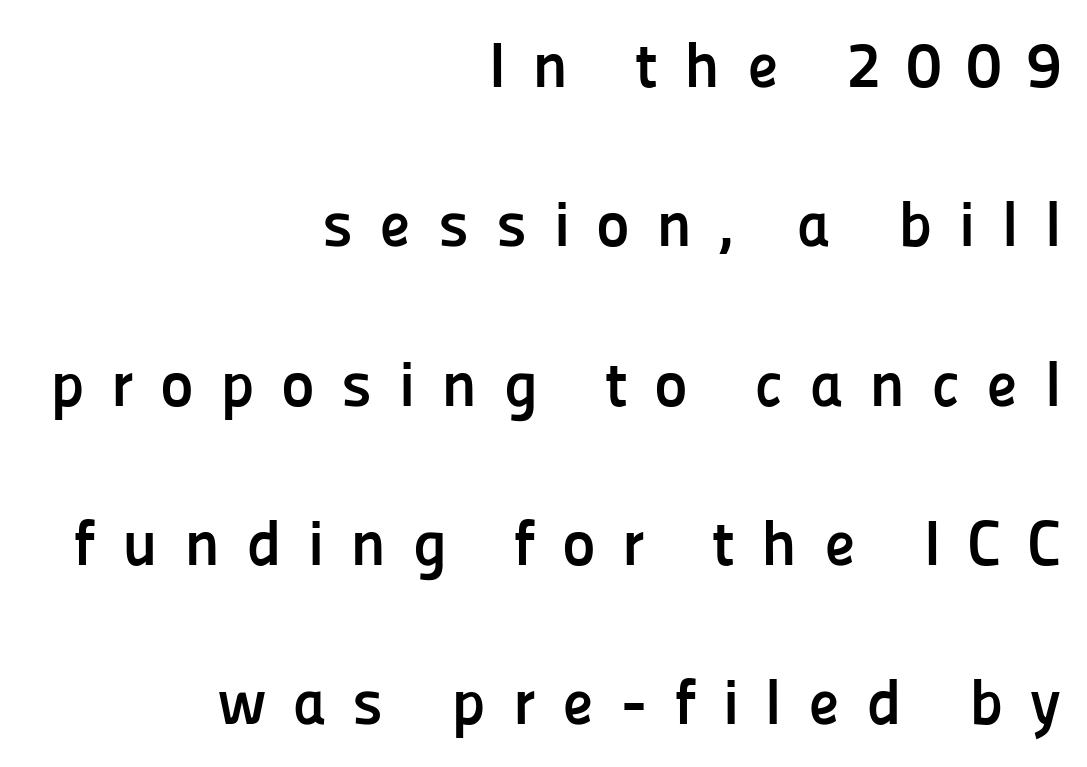
Q: Is the text bold? A: Yes.
Q: Is the text italic (slanted)? A: No, it is upright.
Q: Is the typeface a serif or a sans-serif typeface? A: Sans-serif.
Q: Is the text underlined? A: No.
Q: How is the paragraph aligned? A: Right-aligned.
Q: Is the spacing between letters normal or unusually wide? A: Unusually wide.
Q: Is the spacing between lines tight, normal or loose? A: Loose.
Q: Width (condensed, normal, or wide)? A: Normal.
Q: Stroke contrast? A: Low.
Q: x-height? A: Medium.
Q: Monospaced? A: No.
